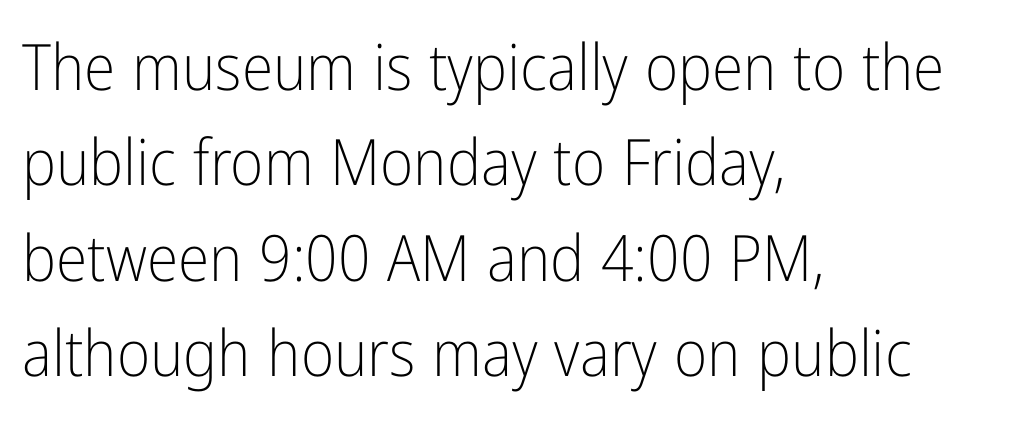
The image shows 64 px light, condensed sans-serif type, upright; set left-aligned, normal line spacing (1.49x), normal letter spacing, not underlined; low stroke contrast and a medium x-height.
